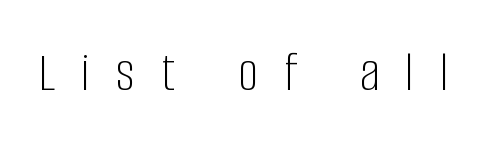
{"serif": "no", "italic": "no", "bold": "no", "weight": "light", "width": "condensed", "stroke_contrast": "low", "x_height": "large", "monospaced": "no", "underline": "no", "letter_spacing": "wide", "letter_spacing_em": 0.46, "glyph_px": 57}
